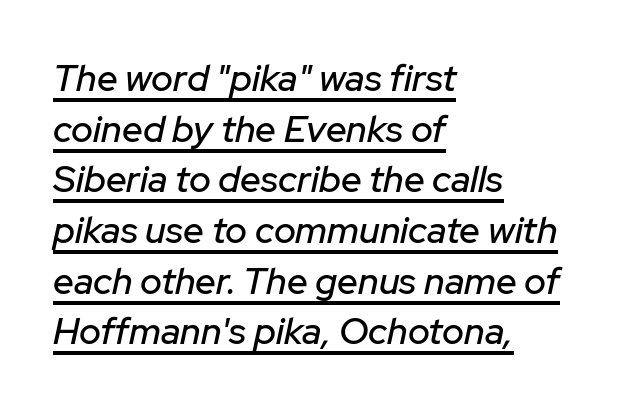
{"italic": "yes", "lean": "right", "slant_degrees": 12, "width": "normal", "stroke_contrast": "low", "x_height": "medium", "monospaced": "no", "underline": "yes", "align": "left", "line_spacing": "normal", "line_spacing_ratio": 1.37, "letter_spacing": "normal", "letter_spacing_em": 0.0, "glyph_px": 37}
